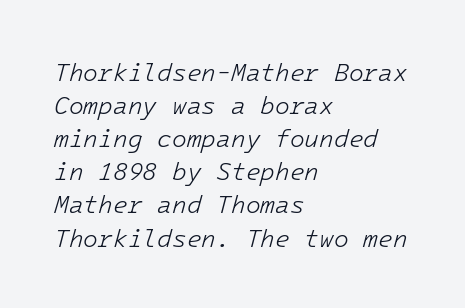
Heaviness? Minimal to ordinary, like unemphasized prose. Honestly, the letter spacing is just normal — you wouldn't notice it. The leading is moderate, giving the passage an even texture. Style check: oblique. Clear beneath every line of the passage. Line beginnings align vertically; line endings do not.
